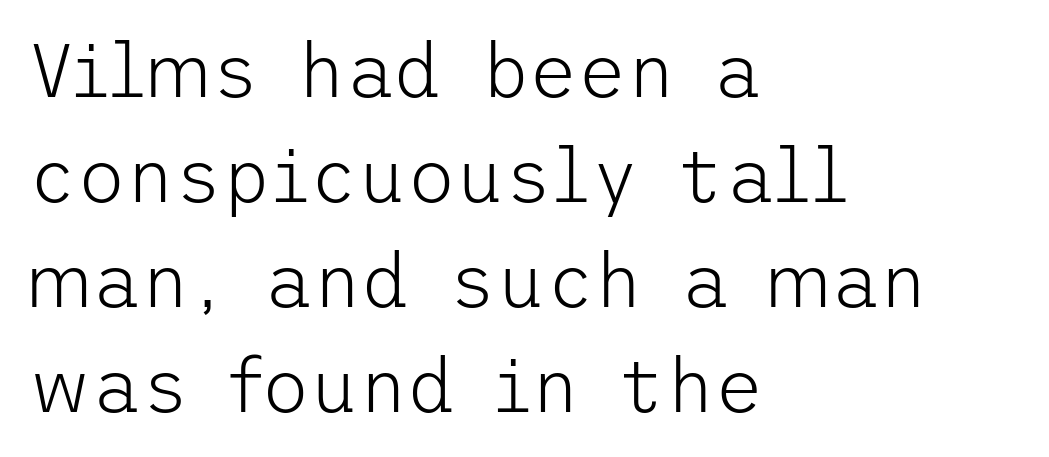
The typeface has the unassuming heft of standard copy or less. A typesetter would call this zero additional tracking. Words float on clear page, feet unadorned. Which margin do the lines hug? The left one — the right edge is uneven. A typesetter would label this face a sans.
